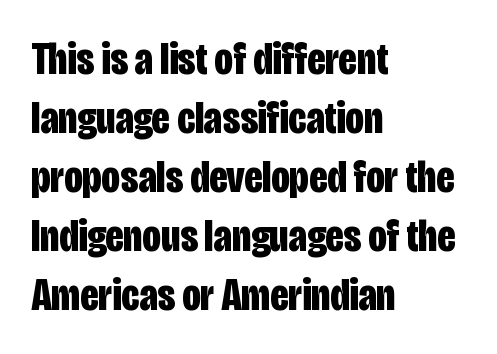
{"serif": "no", "italic": "no", "bold": "yes", "weight": "bold", "width": "condensed", "stroke_contrast": "low", "x_height": "large", "monospaced": "no", "underline": "no", "align": "left", "line_spacing": "normal", "line_spacing_ratio": 1.28, "letter_spacing": "normal", "letter_spacing_em": 0.0, "glyph_px": 46}
